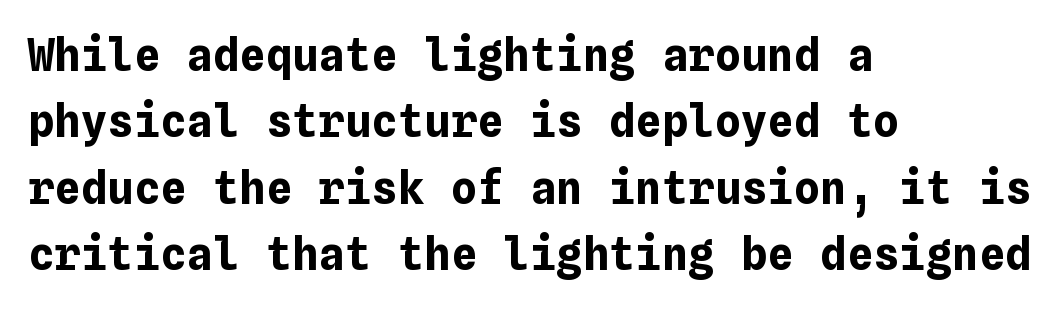
Words appear dense and cohesive because spacing is normal. Chunky letters — that's bold for sure. Leading matches the norm, producing a regular column. Every character sits straight up, as roman type does. The paragraph shown leans on its left margin. Has an underline been added? It has not.
